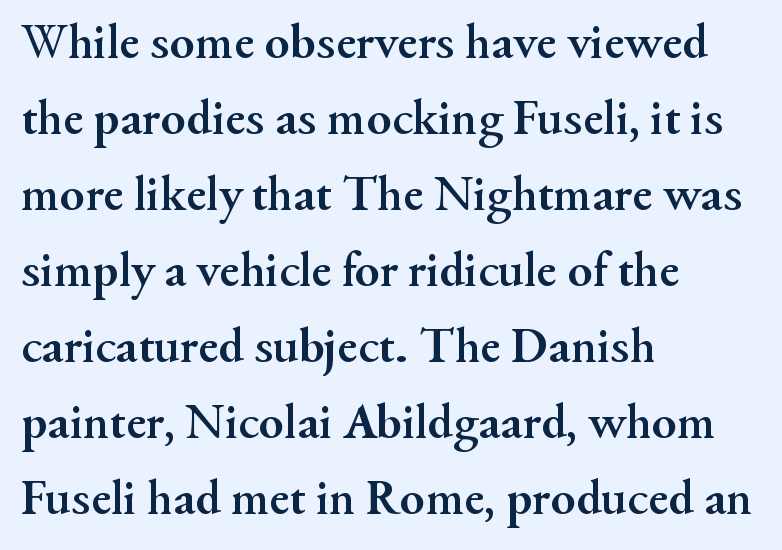
Q: Is the text bold? A: Yes.
Q: Is the text italic (slanted)? A: No, it is upright.
Q: Is the typeface a serif or a sans-serif typeface? A: Serif.
Q: Is the text underlined? A: No.
Q: How is the paragraph aligned? A: Left-aligned.
Q: Is the spacing between letters normal or unusually wide? A: Normal.
Q: Is the spacing between lines tight, normal or loose? A: Normal.
Q: Width (condensed, normal, or wide)? A: Normal.
Q: Stroke contrast? A: Medium.
Q: x-height? A: Small.
Q: Monospaced? A: No.
